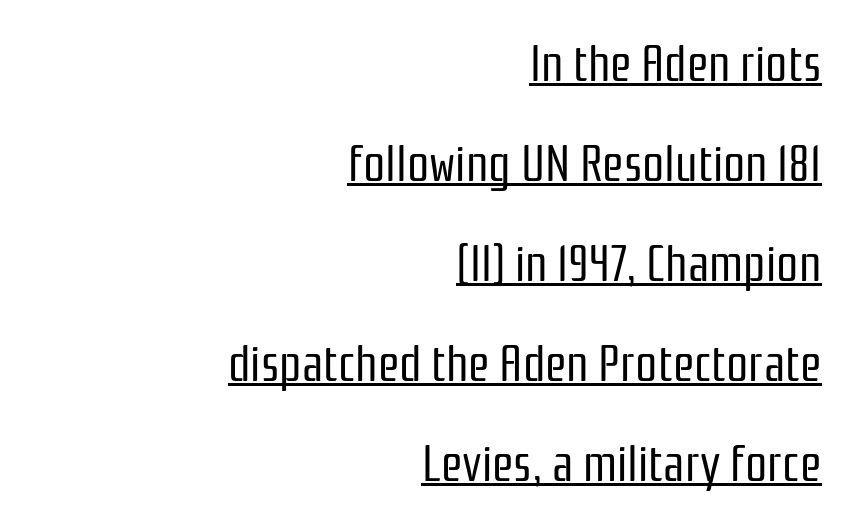
The image shows 49 px regular-weight, condensed sans-serif type, upright; set right-aligned, loose line spacing (2.04x), normal letter spacing, underlined; low stroke contrast and a medium x-height.
